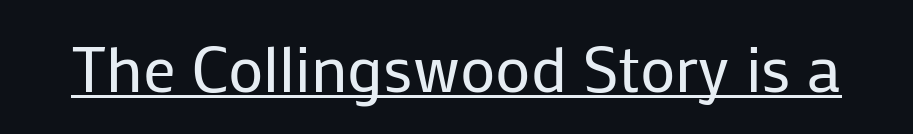
Q: Is the text bold? A: No.
Q: Is the text italic (slanted)? A: No, it is upright.
Q: Is the typeface a serif or a sans-serif typeface? A: Sans-serif.
Q: Is the text underlined? A: Yes.
Q: Is the spacing between letters normal or unusually wide? A: Normal.
Q: Width (condensed, normal, or wide)? A: Normal.
Q: Stroke contrast? A: Low.
Q: x-height? A: Medium.
Q: Monospaced? A: No.
